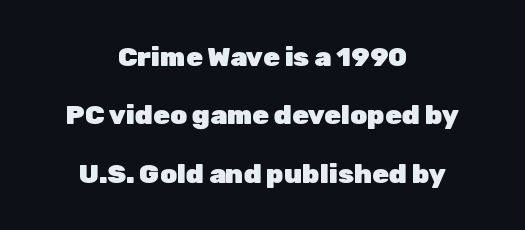
The image shows 27 px bold type, upright; set centered, loose line spacing (2.16x), normal letter spacing, not underlined.
